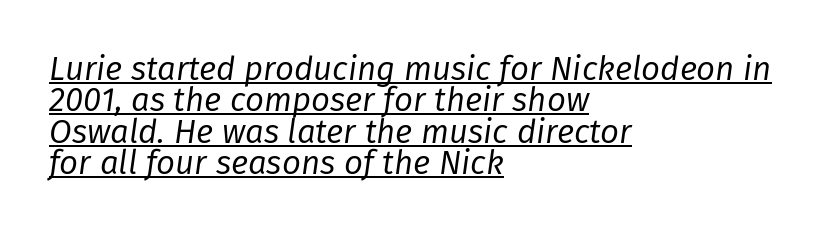
{"italic": "yes", "lean": "right", "slant_degrees": 8, "bold": "no", "weight": "regular", "width": "normal", "stroke_contrast": "low", "x_height": "medium", "monospaced": "no", "underline": "yes", "align": "left", "line_spacing": "tight", "line_spacing_ratio": 0.95, "letter_spacing": "normal", "letter_spacing_em": 0.0, "glyph_px": 33}
